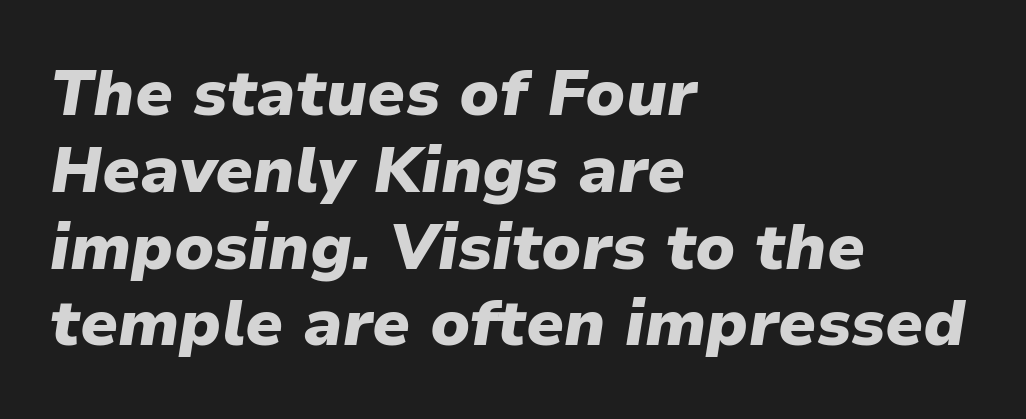
Q: Is the text bold? A: Yes.
Q: Is the text italic (slanted)? A: Yes, it leans right by about 9 degrees.
Q: Is the text underlined? A: No.
Q: How is the paragraph aligned? A: Left-aligned.
Q: Is the spacing between letters normal or unusually wide? A: Normal.
Q: Width (condensed, normal, or wide)? A: Normal.
Q: Stroke contrast? A: Low.
Q: x-height? A: Medium.
Q: Monospaced? A: No.
